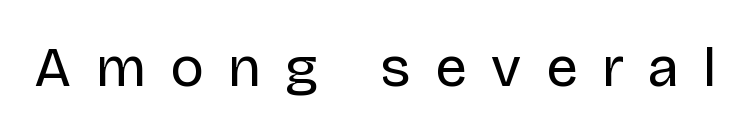
The image shows 57 px regular-weight sans-serif type, upright; set unusually wide letter spacing (+0.43 em), not underlined; low stroke contrast and a large x-height.
